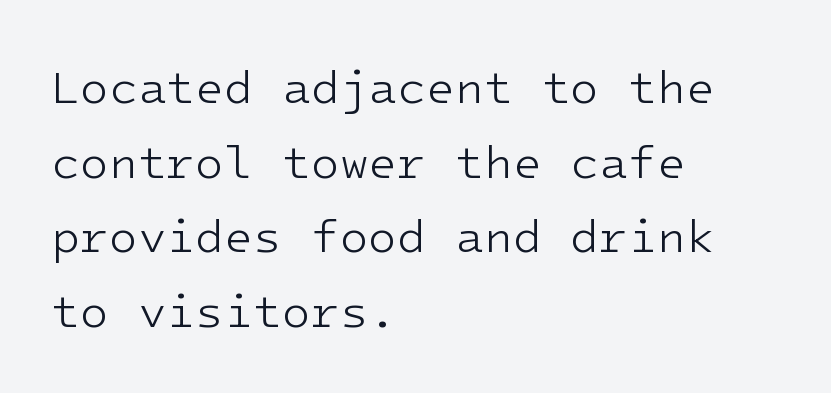
{"serif": "no", "italic": "no", "bold": "no", "weight": "light", "width": "normal", "stroke_contrast": "low", "x_height": "medium", "monospaced": "yes", "underline": "no", "align": "left", "line_spacing": "normal", "line_spacing_ratio": 1.59, "letter_spacing": "normal", "letter_spacing_em": 0.0, "glyph_px": 47}
